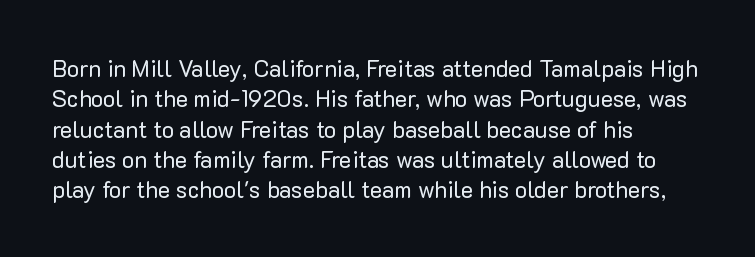
The space directly below the letters is spotless. Caption: standard tracking, unaltered. Vertically, the passage feels balanced, rows spaced as you'd expect. Does the lettering tilt? It doesn't — this is upright.
